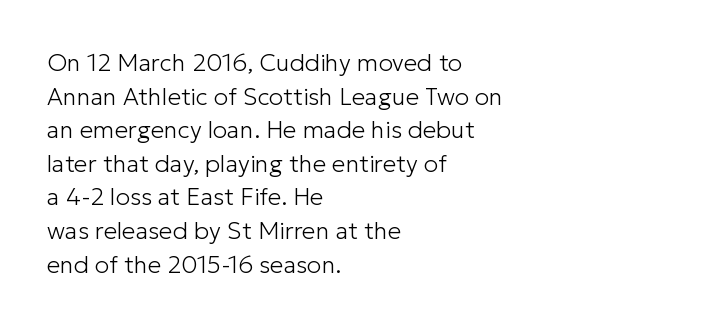
Does the copy run flush right? No — it runs flush left. Does extra space separate the letters? No, they use regular spacing. The letters look calm and open, with moderate or lighter stems. Beneath every word, the page is bare. Normally led — the rows are evenly, conventionally spaced.
